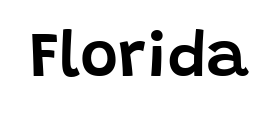
{"serif": "no", "italic": "no", "width": "normal", "stroke_contrast": "low", "x_height": "large", "monospaced": "no", "underline": "no", "letter_spacing": "normal", "letter_spacing_em": 0.0, "glyph_px": 65}
